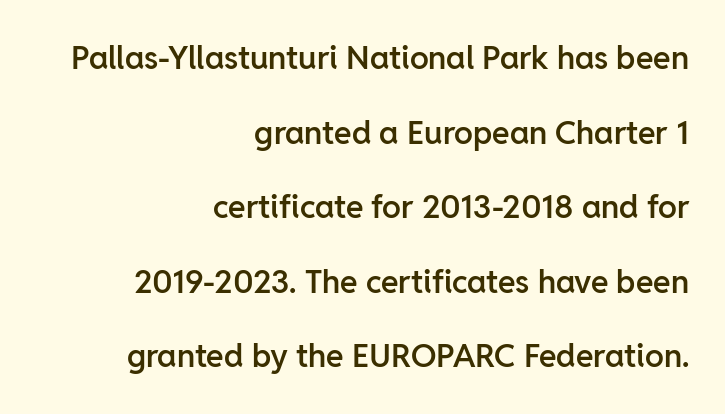
Q: Is the text bold? A: Semi-bold.
Q: Is the text italic (slanted)? A: No, it is upright.
Q: Is the typeface a serif or a sans-serif typeface? A: Sans-serif.
Q: Is the text underlined? A: No.
Q: How is the paragraph aligned? A: Right-aligned.
Q: Is the spacing between letters normal or unusually wide? A: Normal.
Q: Is the spacing between lines tight, normal or loose? A: Loose.
Q: Width (condensed, normal, or wide)? A: Normal.
Q: Stroke contrast? A: Low.
Q: x-height? A: Medium.
Q: Monospaced? A: No.
